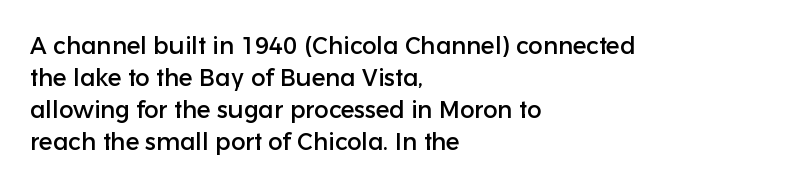
{"italic": "no", "underline": "no", "align": "left", "line_spacing": "normal", "line_spacing_ratio": 1.34, "letter_spacing": "normal", "letter_spacing_em": 0.0, "glyph_px": 24}
